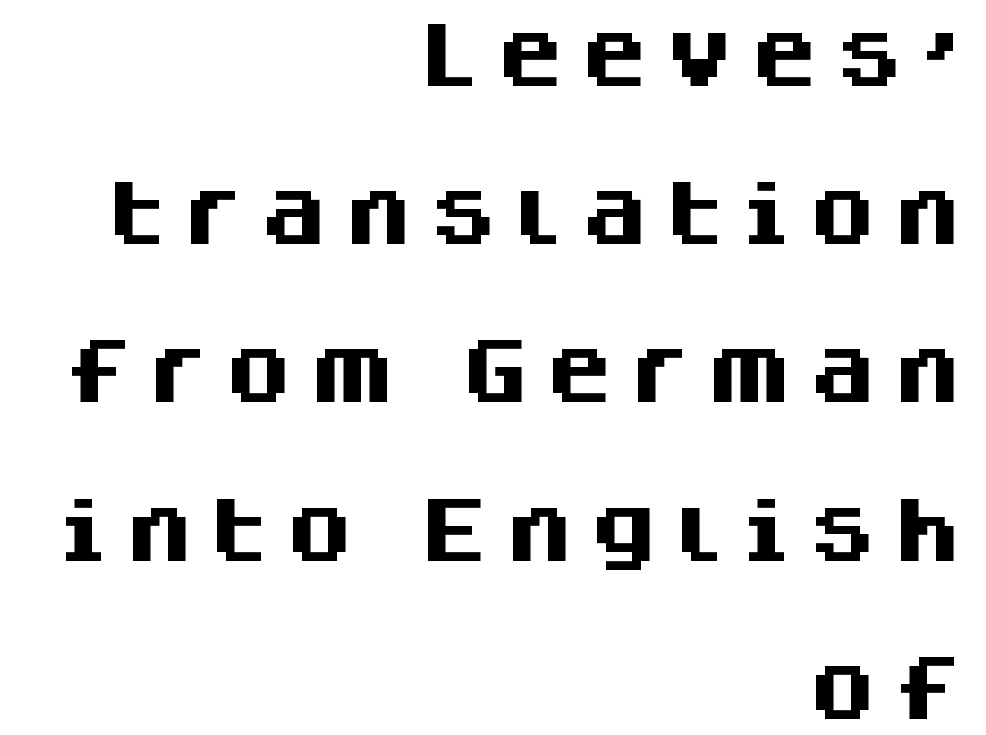
You can tell it's not italic because the verticals are truly vertical. Descender tails drop into unmarked territory. The text was rendered using a sans face with plain stroke endings. Each line ends at the same right margin while the left side varies. Does the weight exceed regular? Yes, all the way to bold.
